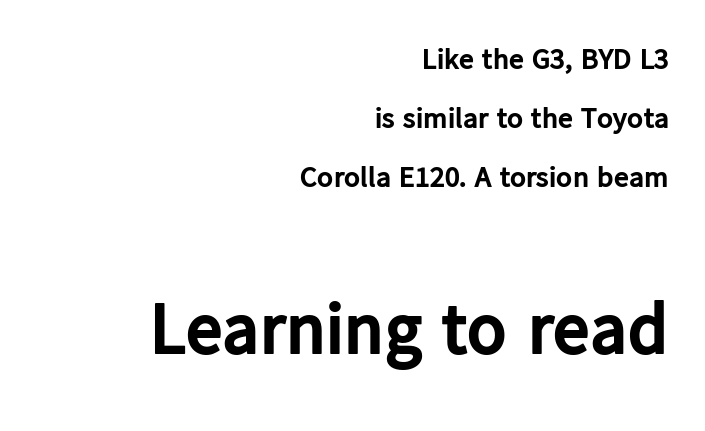
The image shows 74 px bold sans-serif type, upright; set right-aligned, loose line spacing (1.96x), normal letter spacing, not underlined; the second (bottom) block is 2.47x larger; low stroke contrast and a medium x-height.
